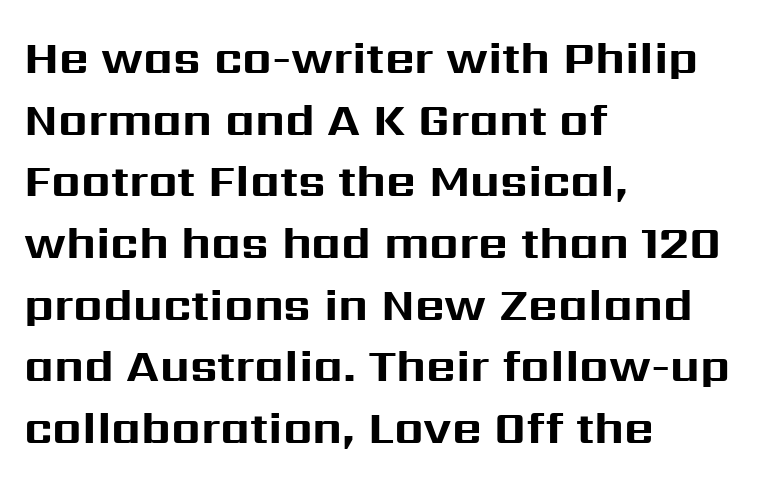
Q: Is the text bold? A: Yes.
Q: Is the text italic (slanted)? A: No, it is upright.
Q: Is the typeface a serif or a sans-serif typeface? A: Sans-serif.
Q: Is the text underlined? A: No.
Q: How is the paragraph aligned? A: Left-aligned.
Q: Is the spacing between letters normal or unusually wide? A: Normal.
Q: Is the spacing between lines tight, normal or loose? A: Normal.
Q: Width (condensed, normal, or wide)? A: Normal.
Q: Stroke contrast? A: Medium.
Q: x-height? A: Medium.
Q: Monospaced? A: No.
